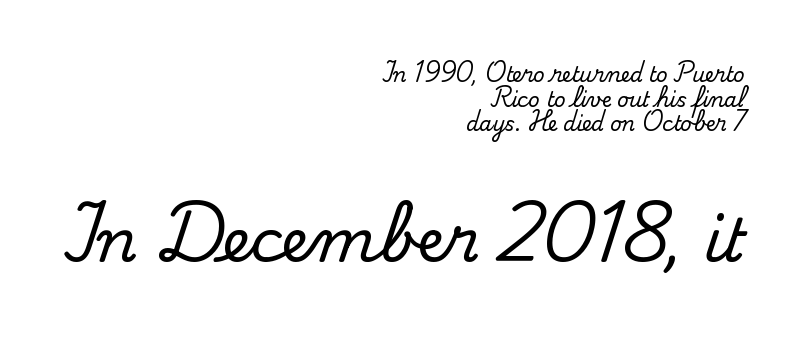
Short note: letters normally spaced. A clean baseline with only descenders dipping below it. Here the designer chose a conventional face with non-uniform glyph widths.
